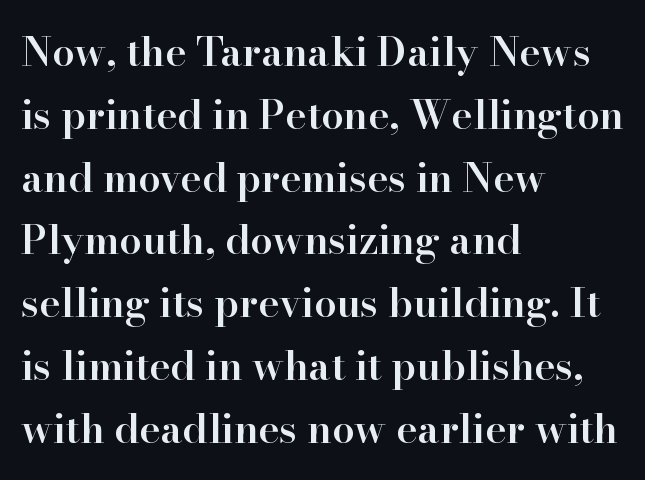
The image shows 40 px semibold serif type, upright; set left-aligned, normal line spacing (1.57x), normal letter spacing, not underlined; high stroke contrast and a small x-height.
